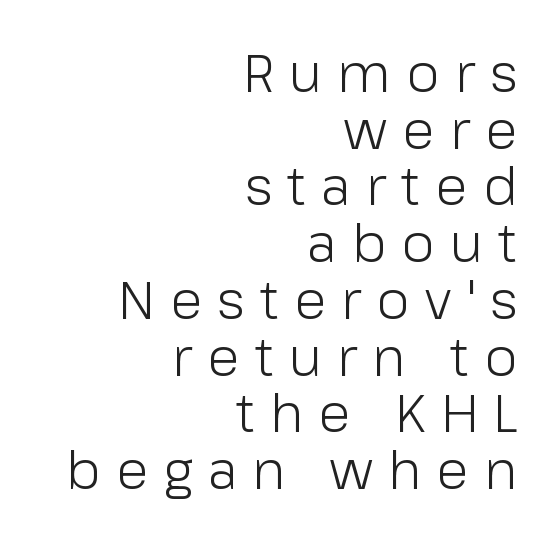
Q: Is the text bold? A: No.
Q: Is the text italic (slanted)? A: No, it is upright.
Q: Is the typeface a serif or a sans-serif typeface? A: Sans-serif.
Q: Is the text underlined? A: No.
Q: How is the paragraph aligned? A: Right-aligned.
Q: Is the spacing between letters normal or unusually wide? A: Unusually wide.
Q: Is the spacing between lines tight, normal or loose? A: Tight.
Q: Width (condensed, normal, or wide)? A: Normal.
Q: Stroke contrast? A: Low.
Q: x-height? A: Medium.
Q: Monospaced? A: No.
